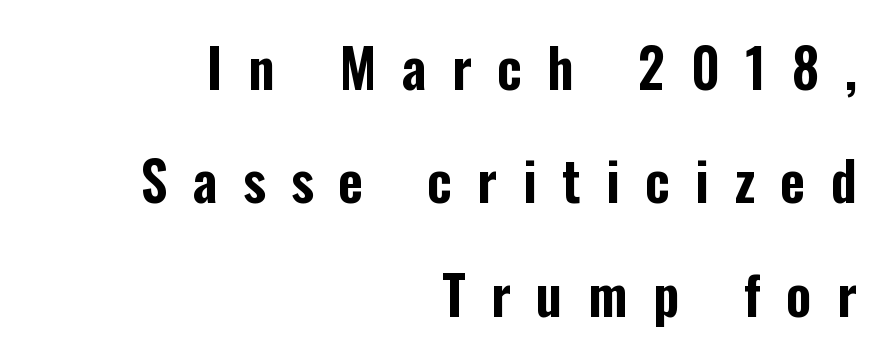
Display-style spreading of the glyphs; the letterfit is very open. Quick note: underline off. What's the leading like? Stretched, with rows far apart. Each letter's strokes conclude bluntly, with no projecting serifs. If you drew a line through each stem, it would be perfectly vertical. Reading down the block, your eye finds every line finishing at a fixed right position.
